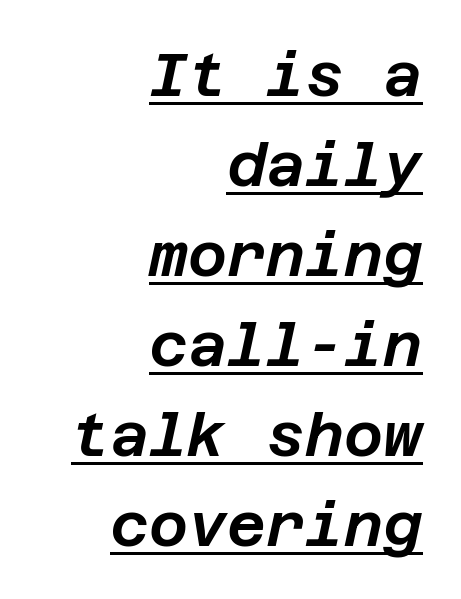
Q: Is the text italic (slanted)? A: Yes, it leans right by about 12 degrees.
Q: Is the text underlined? A: Yes.
Q: How is the paragraph aligned? A: Right-aligned.
Q: Is the spacing between letters normal or unusually wide? A: Normal.
Q: Is the spacing between lines tight, normal or loose? A: Normal.
Q: Width (condensed, normal, or wide)? A: Normal.
Q: Stroke contrast? A: Low.
Q: x-height? A: Large.
